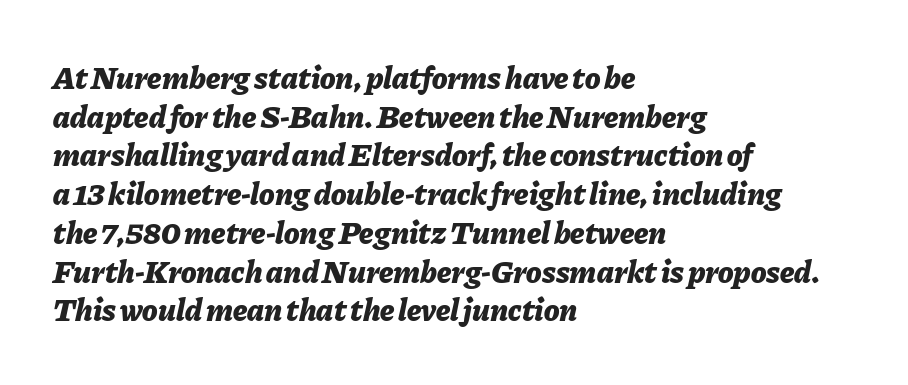
Rule under the text: the space is simply empty. Students, note that the glyphs here touch the page at normal intervals. A student would call this left alignment; a typographer would say flush left, rag right. The font's italic variant was chosen for this text.
